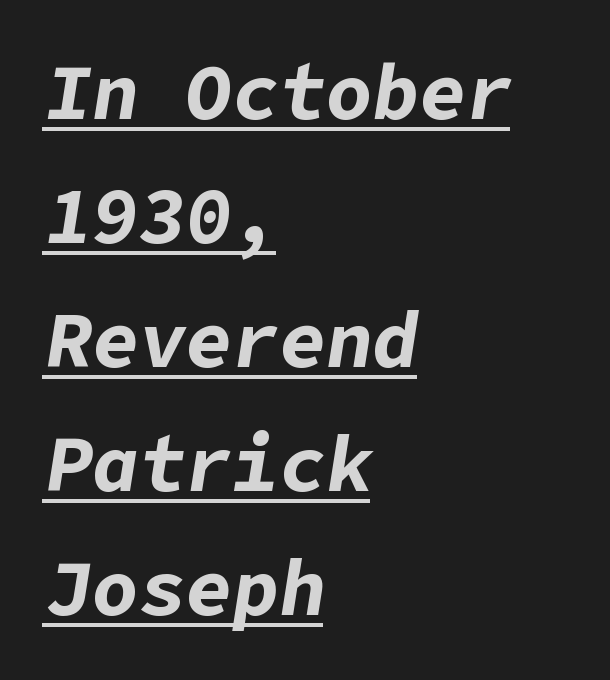
Q: Is the text bold? A: Yes.
Q: Is the text italic (slanted)? A: Yes, it leans right by about 9 degrees.
Q: Is the text underlined? A: Yes.
Q: How is the paragraph aligned? A: Left-aligned.
Q: Is the spacing between letters normal or unusually wide? A: Normal.
Q: Is the spacing between lines tight, normal or loose? A: Normal.
Q: Width (condensed, normal, or wide)? A: Normal.
Q: Stroke contrast? A: Low.
Q: x-height? A: Medium.
